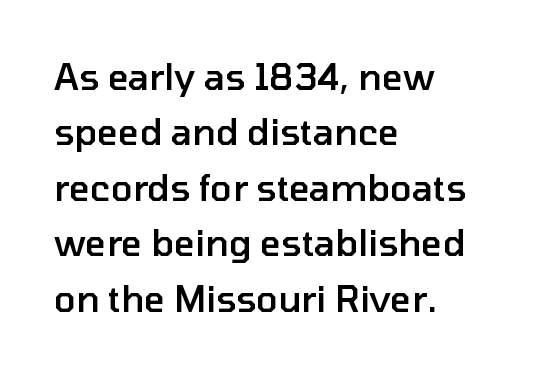
Q: Is the text bold? A: Semi-bold.
Q: Is the text italic (slanted)? A: No, it is upright.
Q: Is the typeface a serif or a sans-serif typeface? A: Sans-serif.
Q: Is the text underlined? A: No.
Q: How is the paragraph aligned? A: Left-aligned.
Q: Is the spacing between letters normal or unusually wide? A: Normal.
Q: Is the spacing between lines tight, normal or loose? A: Normal.
Q: Width (condensed, normal, or wide)? A: Normal.
Q: Stroke contrast? A: Low.
Q: x-height? A: Medium.
Q: Monospaced? A: No.
